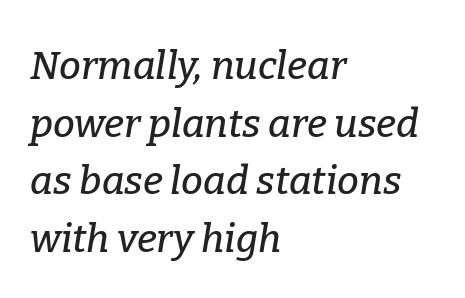
Characters follow at the spacing the type designer built in. Typographically, this falls in the serif category. A bare baseline throughout the passage. The specimen reads as italic at a glance.
